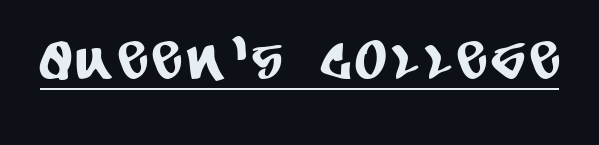
The image shows 53 px condensed sans-serif type; set underlined; low stroke contrast and a large x-height.
